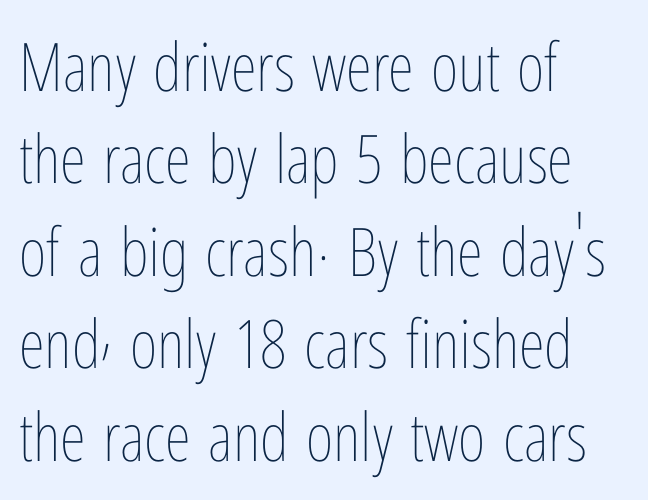
Here the designer chose a conventional face with non-uniform glyph widths. A roman cut, with each character standing at attention. Does the leading feel generous? No, just average. The horizontal fit of the characters is conventional and even. Unmarked baselines from the first word to the last. The setting favours the left margin, as ordinary paragraphs usually do.
